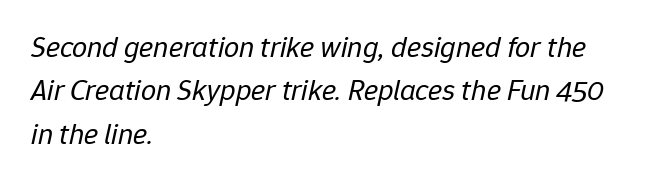
The image shows 30 px regular-weight type, italic (leaning right); set left-aligned, normal line spacing (1.45x), normal letter spacing, not underlined; low stroke contrast and a medium x-height.
